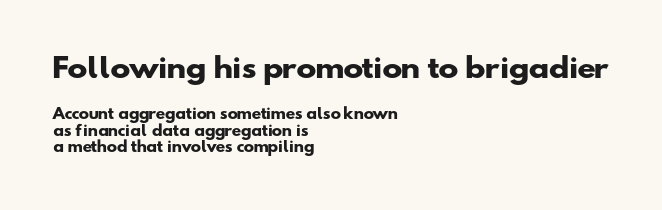
Top chunk: large. Bottom chunk: small. The zone under the glyphs is completely vacant. On the weight axis this lands at bold, roughly 700. Teacher's note: observe the even left margin — that is flush-left alignment. Inter-character spacing is left at the font's built-in metrics.
